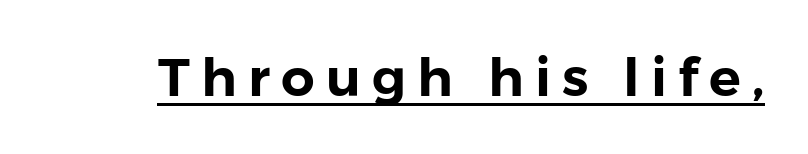
The glyphs in this specimen are sans serif. Varying glyph widths throughout — classic text-font behaviour. This is the regular roman posture of the typeface. Every word sits above its own underline. Characters follow at a spacing far wider than the type designer built in.
